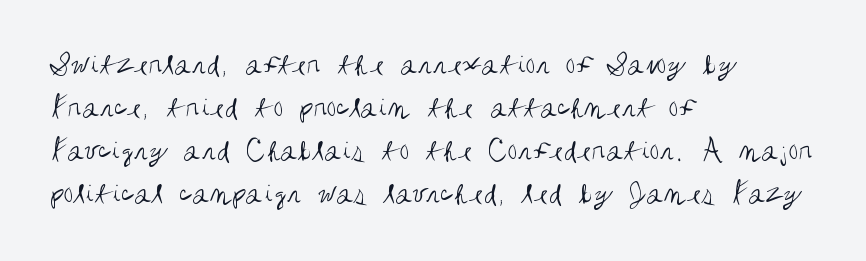
The image shows 32 px regular-weight, condensed sans-serif type; set left-aligned, normal line spacing (1.34x), normal letter spacing, not underlined; medium stroke contrast and a large x-height.
